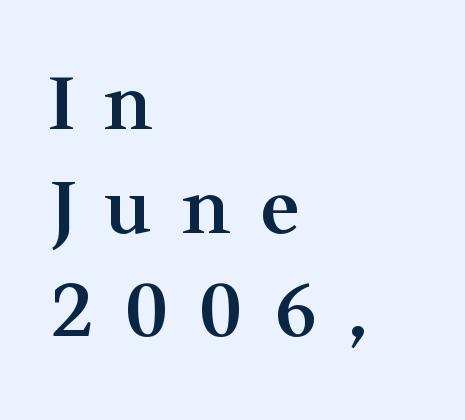
{"serif": "yes", "italic": "no", "bold": "semi", "weight": "semibold", "width": "normal", "stroke_contrast": "medium", "x_height": "medium", "monospaced": "no", "underline": "no", "align": "left", "line_spacing": "normal", "line_spacing_ratio": 1.4, "letter_spacing": "wide", "letter_spacing_em": 0.42, "glyph_px": 74}
